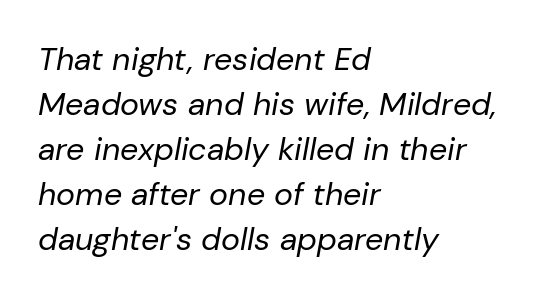
A typesetter would call this zero additional tracking. Nobody drew a line under any word here. The space between consecutive lines is moderate. Note the varied advance widths — an 'i' is clearly narrower than an 'm'. Slant detected: the letters are inclined.
